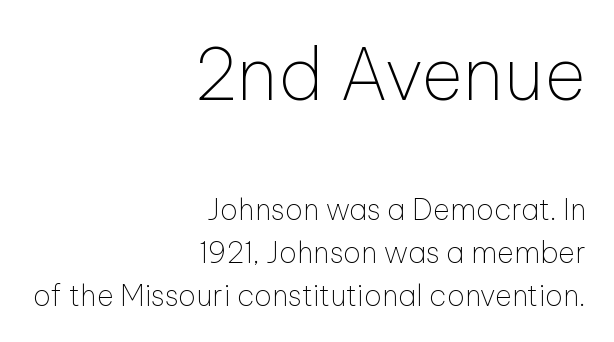
The image shows 72 px thin sans-serif type, upright; set right-aligned, normal line spacing (1.47x), normal letter spacing, not underlined; the first (top) block is 2.48x larger; low stroke contrast and a medium x-height.
